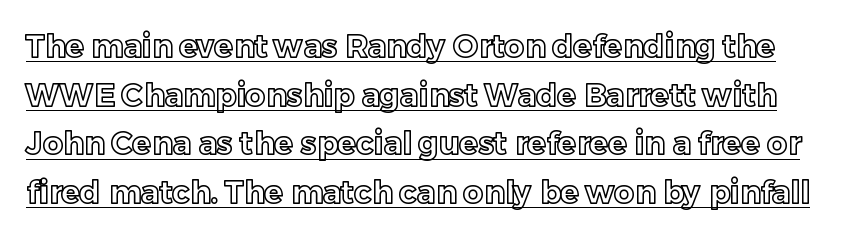
The image shows 31 px text type, upright; set normal line spacing (1.57x), normal letter spacing, underlined; a medium x-height.
